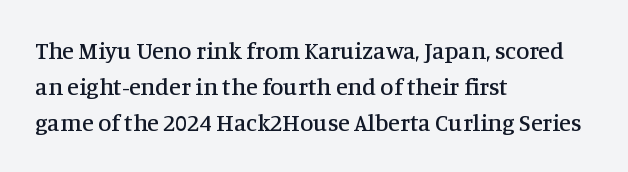
The image shows 24 px text type, upright; set left-aligned, normal line spacing (1.5x), normal letter spacing, not underlined.
